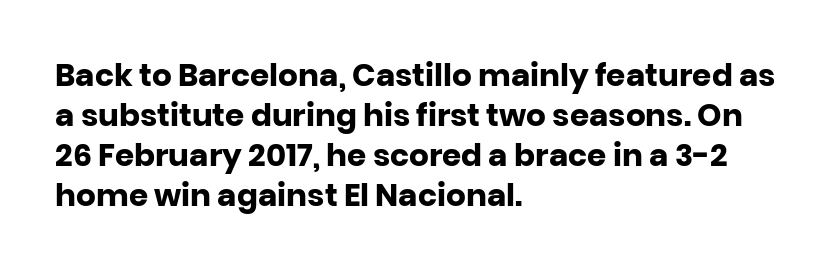
The image shows 31 px heavy sans-serif type, upright; set left-aligned, normal line spacing (1.29x), normal letter spacing, not underlined; low stroke contrast and a large x-height.
